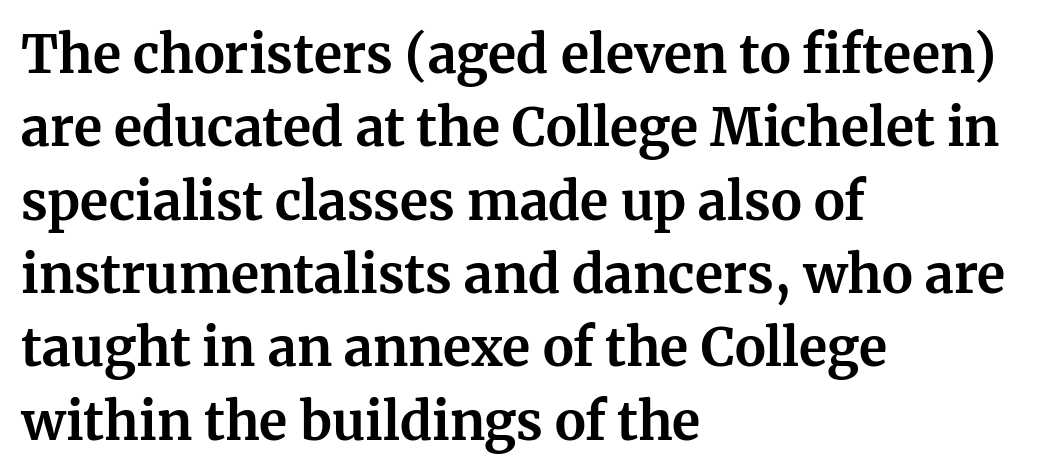
Q: Is the text bold? A: Yes.
Q: Is the text italic (slanted)? A: No, it is upright.
Q: Is the typeface a serif or a sans-serif typeface? A: Serif.
Q: Is the text underlined? A: No.
Q: How is the paragraph aligned? A: Left-aligned.
Q: Is the spacing between letters normal or unusually wide? A: Normal.
Q: Is the spacing between lines tight, normal or loose? A: Normal.
Q: Width (condensed, normal, or wide)? A: Normal.
Q: Stroke contrast? A: Medium.
Q: x-height? A: Medium.
Q: Monospaced? A: No.
